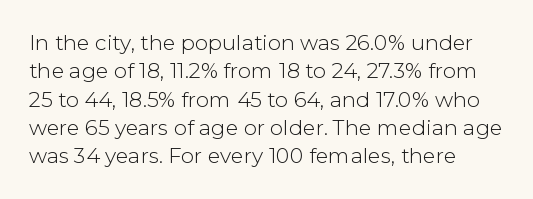
Evenly set lines give the paragraph a standard silhouette. Students, note that the glyphs here touch the page at normal intervals. In terms of posture, this sample is upright. Typeset ragged right — the left edge is the straight one.
